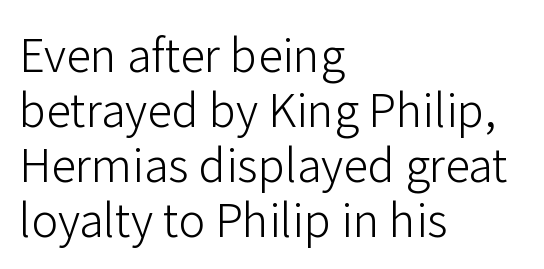
Is this a sans? Yes — the strokes have no serifs. The face used here is proportionally spaced, like ordinary book or web type. Notice how the stems are strictly vertical — no italics here. Type without underlining. This sample uses plain, unmodified letter spacing. The typeface has the unassuming heft of standard copy or less.
